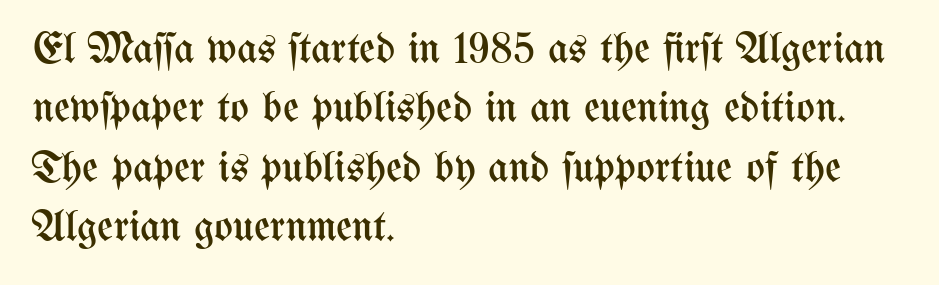
{"italic": "no", "bold": "no", "weight": "regular", "width": "condensed", "stroke_contrast": "medium", "x_height": "medium", "monospaced": "no", "underline": "no", "align": "left", "line_spacing": "normal", "line_spacing_ratio": 1.35, "letter_spacing": "normal", "letter_spacing_em": 0.0, "glyph_px": 44}
